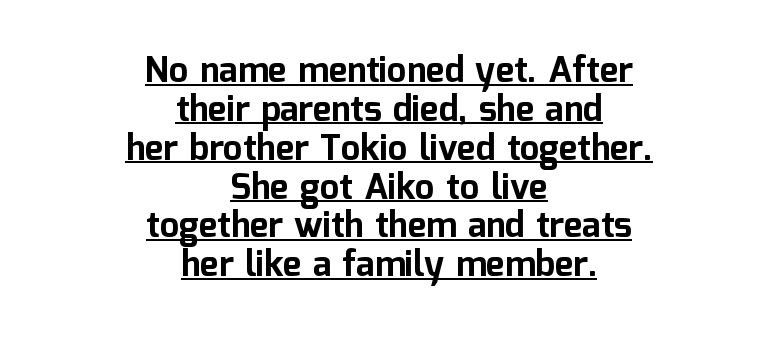
I'd call this a sans setting — the letters go barefoot. Here the designer chose a conventional face with non-uniform glyph widths. These lines were composed using upright roman letters. Chunky letters — that's bold for sure.
